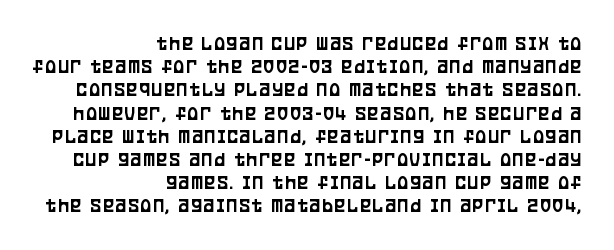
Q: Is the text italic (slanted)? A: No, it is upright.
Q: Is the text underlined? A: No.
Q: How is the paragraph aligned? A: Right-aligned.
